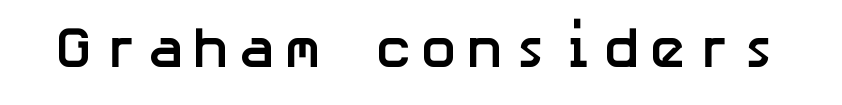
A roman cut, with each character standing at attention. Honestly, there is no underline to notice here at all. Notice how thick the strokes are: this is what a full bold looks like. Nope, no serifs anywhere on these letters.
